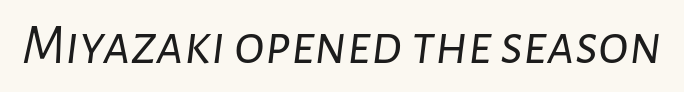
The image shows 57 px light type, italic (leaning right); set normal letter spacing, not underlined; low stroke contrast and a medium x-height.
